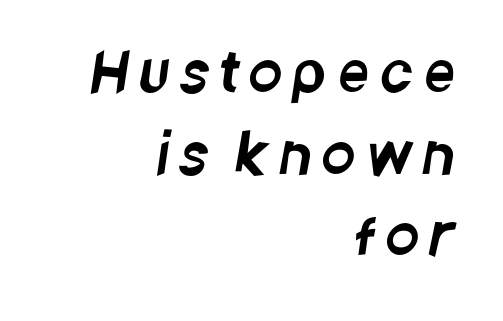
Leading matches the norm, producing a regular column. The text block is weighted toward the right margin, trailing off unevenly leftward. Stroke terminals: plain, sans-serif. Loose tracking; the words dissolve into strings of separated letters. Anything drawn beneath the words? Only blank space.
